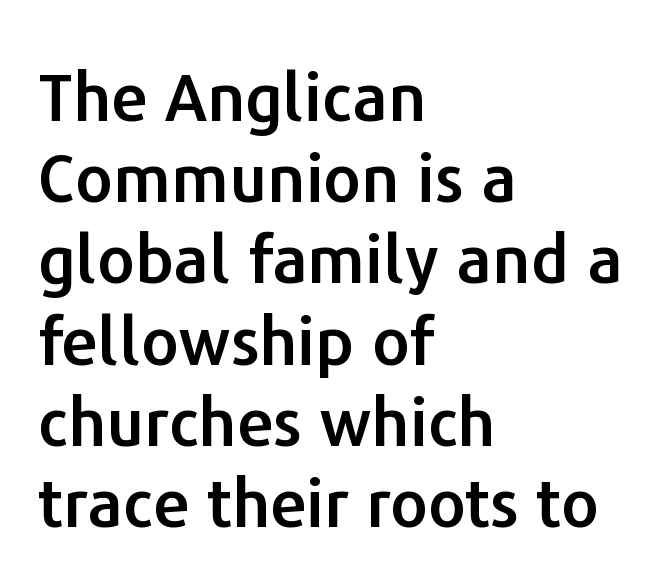
Decoration check: the copy has no underline. Character widths vary here, with narrow letters taking less room than wide ones. Observe the ordinary spacing: letters are neighbours, not strangers. Does the lettering tilt? It doesn't — this is upright. Is this a sans? Yes — the strokes have no serifs. The rag falls on the right side of this text block.
